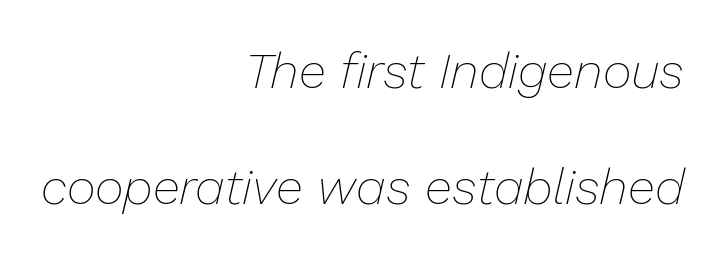
Q: Is the text bold? A: No.
Q: Is the text italic (slanted)? A: Yes, it leans right by about 13 degrees.
Q: Is the text underlined? A: No.
Q: How is the paragraph aligned? A: Right-aligned.
Q: Is the spacing between letters normal or unusually wide? A: Normal.
Q: Is the spacing between lines tight, normal or loose? A: Loose.
Q: Width (condensed, normal, or wide)? A: Normal.
Q: Stroke contrast? A: Low.
Q: x-height? A: Medium.
Q: Monospaced? A: No.
